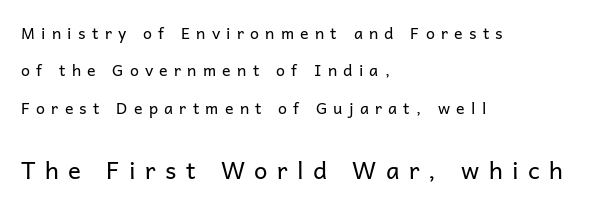
Line spacing here is loose. Glance below the letters and you will spot only blank space. This rendering uses left alignment, leaving the right contour irregular. Quick note: not italic, upright. Counters stay open thanks to moderate or lighter strokes. Is the lower block the larger one? Yes — the lower block carries the bigger type.
